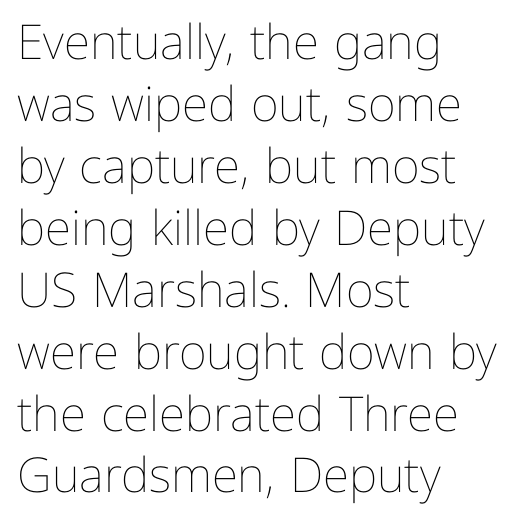
Rows of type keep a routine distance in the vertical direction. Think of a printed novel: that variable character pitch is what you see here. No word sits above an underline. Unbolded letterforms with no extra heft.
